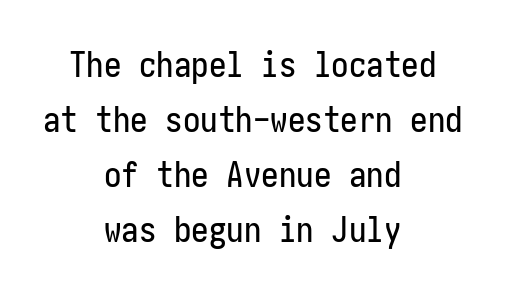
{"serif": "no", "italic": "no", "width": "condensed", "stroke_contrast": "low", "x_height": "medium", "underline": "no", "align": "center", "line_spacing": "normal", "line_spacing_ratio": 1.57, "letter_spacing": "normal", "letter_spacing_em": 0.0, "glyph_px": 35}
